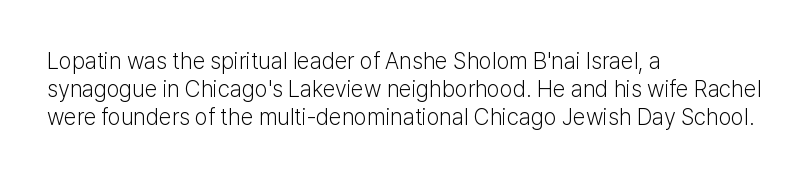
Every stem runs plumb, perpendicular to the baseline. Layout note: lines flush left. Decoration check: the copy has no underline. Short note: letters normally spaced.
